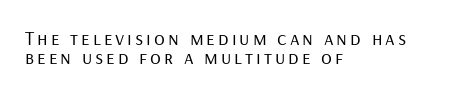
{"italic": "no", "bold": "no", "underline": "no", "align": "left", "line_spacing": "tight", "line_spacing_ratio": 0.97, "glyph_px": 20}
